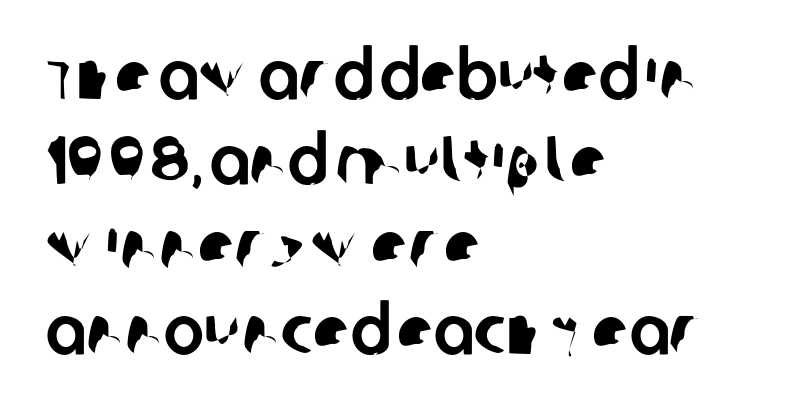
In terms of leading, this rendering sits right in the middle. The passage shown is typeset with a sans-serif family. Line starts are locked; line ends wander. Tracking value appears to be zero — textbook default spacing. Each letter keeps its own natural width here, so spacing adapts to shape. Type without underlining.
